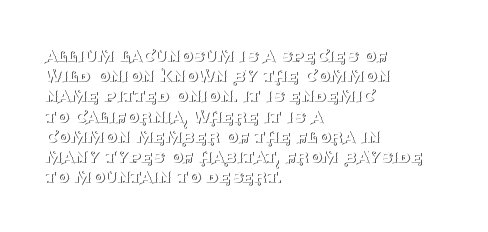
{"italic": "no", "bold": "no", "underline": "no", "align": "left", "line_spacing": "tight", "line_spacing_ratio": 1.01, "letter_spacing": "normal", "letter_spacing_em": 0.0, "glyph_px": 20}
